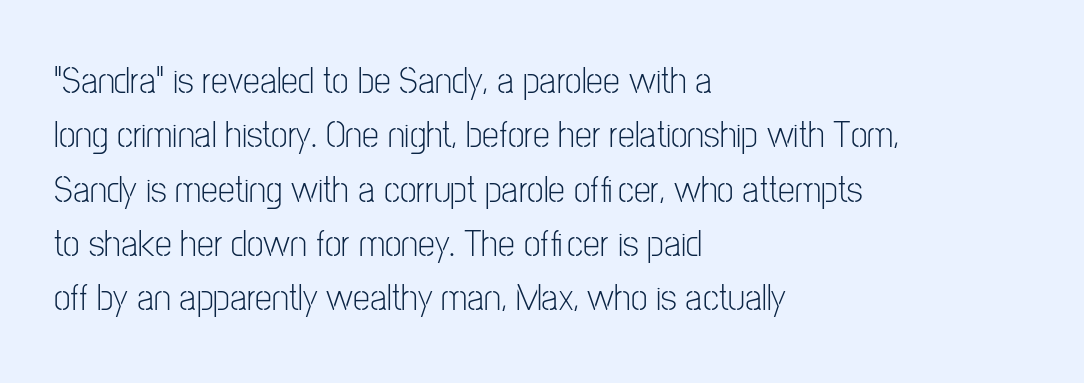
The image shows 38 px light, condensed sans-serif type, upright; set left-aligned, normal line spacing (1.43x), normal letter spacing, not underlined; low stroke contrast and a medium x-height.
